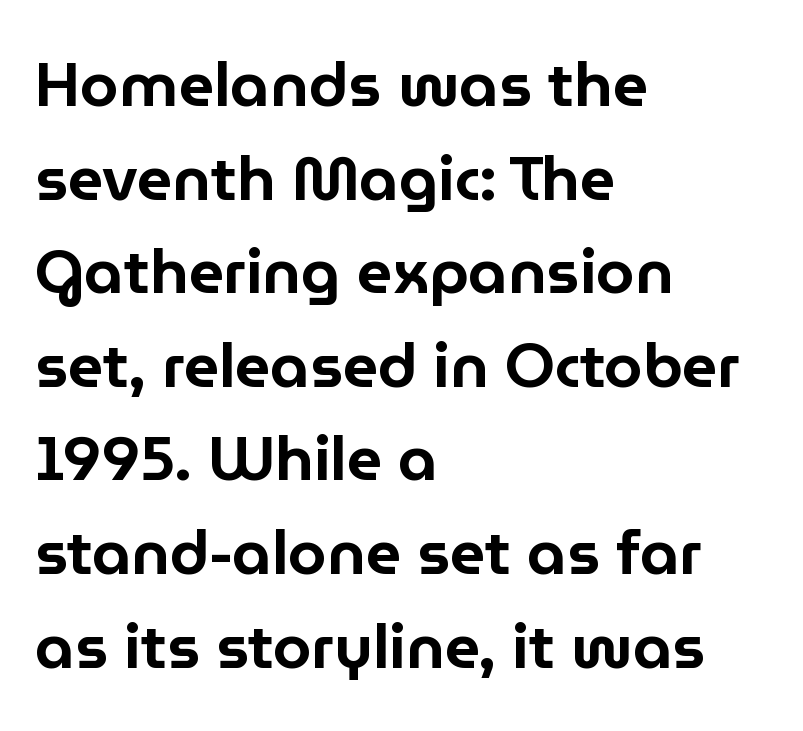
Letterform terminals end flat and unadorned throughout the passage. No italicization has been applied; the sample stays upright. Vertical spacing — default. Horizontal alignment here is leftward, the default for most running prose. Just letters on the line, the space beneath them empty. The face used here is proportionally spaced, like ordinary book or web type.
